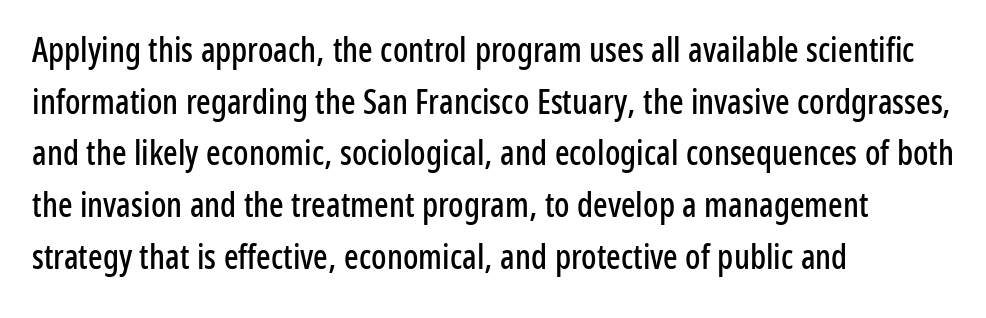
The image shows 34 px condensed sans-serif type, upright; set left-aligned, normal line spacing (1.52x), normal letter spacing, not underlined; low stroke contrast and a medium x-height.
